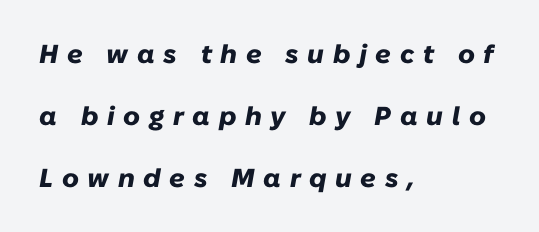
Q: Is the text bold? A: Yes.
Q: Is the text italic (slanted)? A: Yes, it leans right by about 10 degrees.
Q: Is the text underlined? A: No.
Q: How is the paragraph aligned? A: Left-aligned.
Q: Is the spacing between letters normal or unusually wide? A: Unusually wide.
Q: Is the spacing between lines tight, normal or loose? A: Loose.
